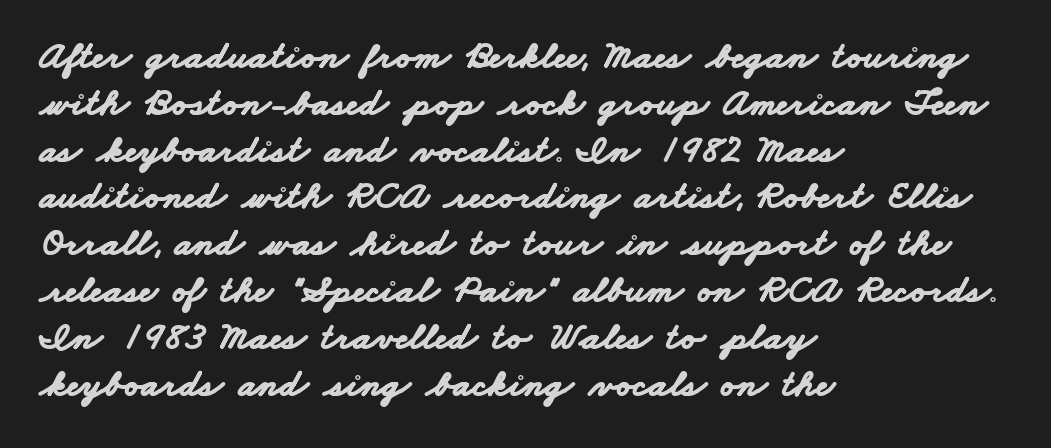
{"serif": "no", "bold": "yes", "weight": "bold", "width": "wide", "stroke_contrast": "low", "x_height": "small", "monospaced": "no", "underline": "no", "align": "left", "line_spacing_ratio": 1.2, "letter_spacing": "normal", "letter_spacing_em": 0.0, "glyph_px": 39}
